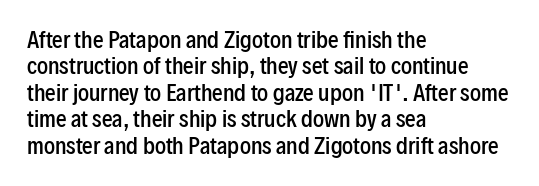
Its strokes are somewhat broadened, the hallmark of semibold type. Notice how descenders clear the ascenders below comfortably — that's standard leading. The letters stand straight up with perfectly vertical stems. Compared with a centered layout, this one pins lines to the left instead.
